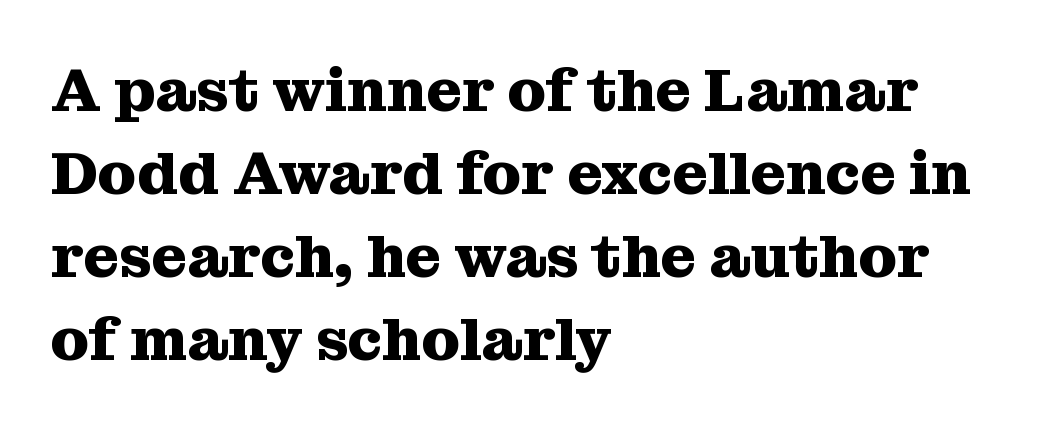
{"serif": "yes", "italic": "no", "bold": "yes", "weight": "heavy", "width": "normal", "stroke_contrast": "medium", "x_height": "medium", "monospaced": "no", "underline": "no", "align": "left", "line_spacing": "normal", "line_spacing_ratio": 1.36, "letter_spacing": "normal", "letter_spacing_em": 0.0, "glyph_px": 61}
